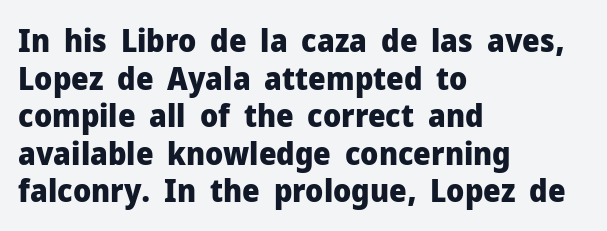
{"serif": "no", "italic": "no", "bold": "yes", "weight": "heavy", "width": "normal", "stroke_contrast": "low", "x_height": "medium", "monospaced": "no", "underline": "no", "align": "left", "line_spacing_ratio": 1.21, "letter_spacing": "normal", "letter_spacing_em": 0.0, "glyph_px": 31}
